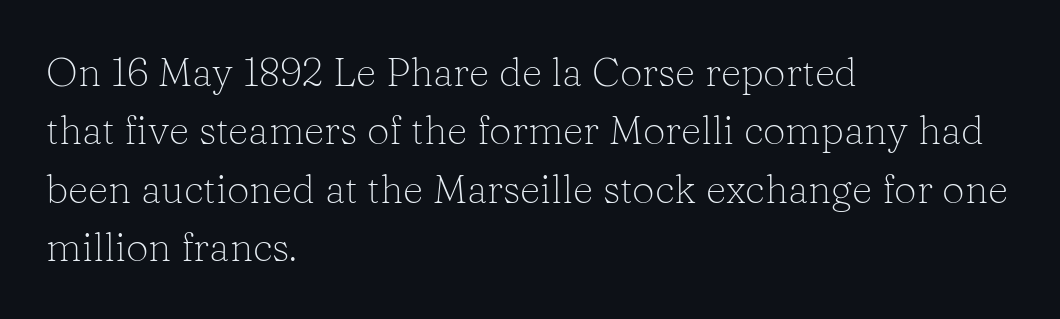
The image shows 40 px light serif type, upright; set left-aligned, normal line spacing (1.46x), normal letter spacing, not underlined; low stroke contrast and a medium x-height.
